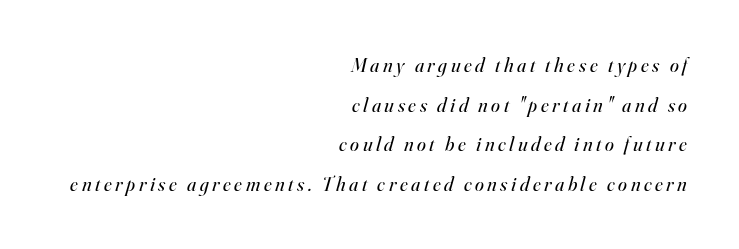
{"italic": "yes", "lean": "right", "slant_degrees": 16, "bold": "no", "underline": "no", "align": "right", "line_spacing": "loose", "line_spacing_ratio": 1.98, "glyph_px": 20}
